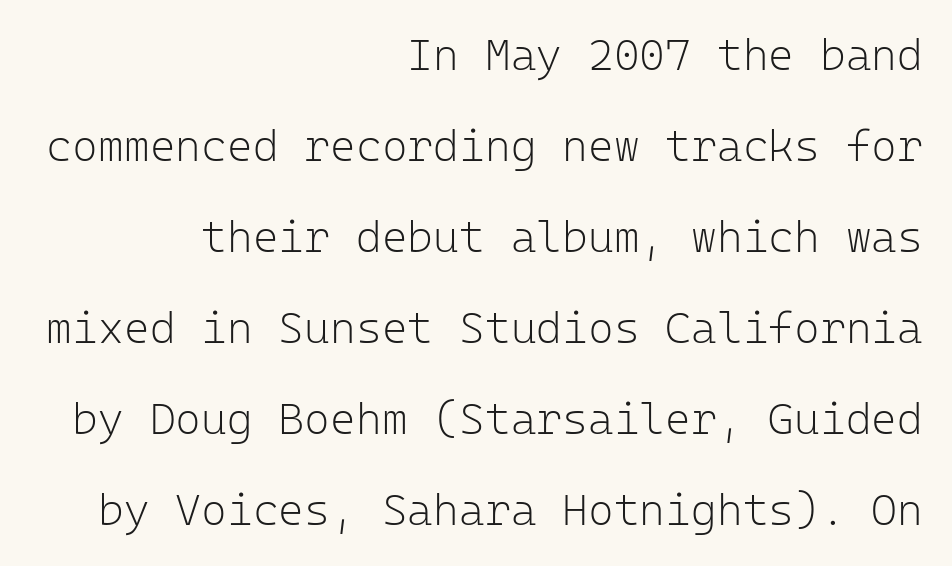
Q: Is the text bold? A: No.
Q: Is the text italic (slanted)? A: No, it is upright.
Q: Is the typeface a serif or a sans-serif typeface? A: Sans-serif.
Q: Is the text underlined? A: No.
Q: How is the paragraph aligned? A: Right-aligned.
Q: Is the spacing between letters normal or unusually wide? A: Normal.
Q: Is the spacing between lines tight, normal or loose? A: Loose.
Q: Width (condensed, normal, or wide)? A: Normal.
Q: Stroke contrast? A: Low.
Q: x-height? A: Medium.
Q: Monospaced? A: Yes.
